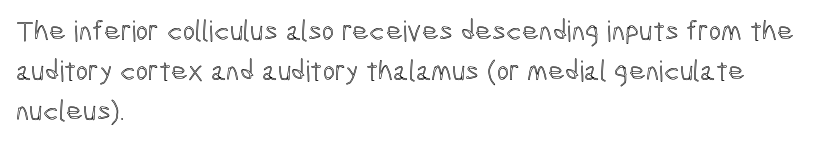
Is there much room between lines? A standard amount, neither cramped nor airy. The rendering uses natural spacing where letterforms have individual widths. The rag falls on the right side of this text block. The letters stand upright; this is a roman face. The tracking reads as untouched default to a designer's eye.
